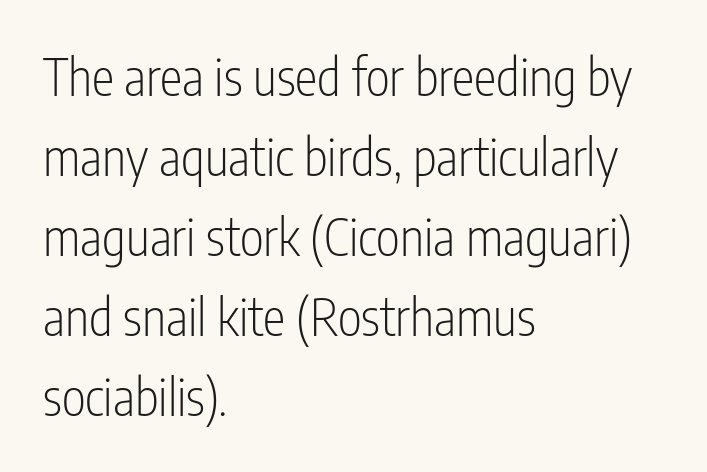
Q: Is the text bold? A: No.
Q: Is the text italic (slanted)? A: No, it is upright.
Q: Is the typeface a serif or a sans-serif typeface? A: Sans-serif.
Q: Is the text underlined? A: No.
Q: How is the paragraph aligned? A: Left-aligned.
Q: Is the spacing between letters normal or unusually wide? A: Normal.
Q: Is the spacing between lines tight, normal or loose? A: Normal.
Q: Width (condensed, normal, or wide)? A: Condensed.
Q: Stroke contrast? A: Low.
Q: x-height? A: Medium.
Q: Monospaced? A: No.
